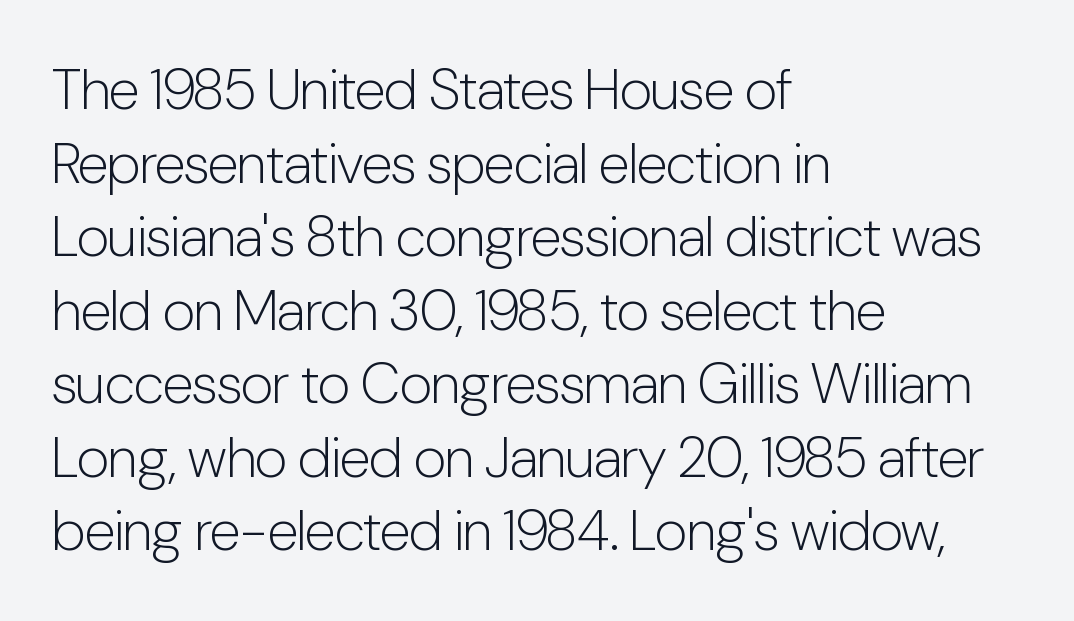
Q: Is the text bold? A: No.
Q: Is the text italic (slanted)? A: No, it is upright.
Q: Is the typeface a serif or a sans-serif typeface? A: Sans-serif.
Q: Is the text underlined? A: No.
Q: How is the paragraph aligned? A: Left-aligned.
Q: Is the spacing between letters normal or unusually wide? A: Normal.
Q: Is the spacing between lines tight, normal or loose? A: Normal.
Q: Width (condensed, normal, or wide)? A: Condensed.
Q: Stroke contrast? A: Low.
Q: x-height? A: Medium.
Q: Monospaced? A: No.
